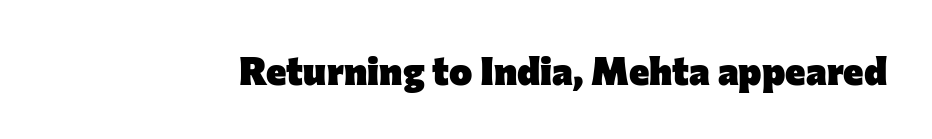
Q: Is the text bold? A: Yes.
Q: Is the text italic (slanted)? A: No, it is upright.
Q: Is the typeface a serif or a sans-serif typeface? A: Sans-serif.
Q: Is the text underlined? A: No.
Q: Is the spacing between letters normal or unusually wide? A: Normal.
Q: Width (condensed, normal, or wide)? A: Normal.
Q: Stroke contrast? A: Low.
Q: x-height? A: Medium.
Q: Monospaced? A: No.
